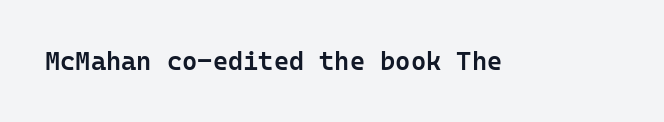
{"italic": "no", "bold": "semi", "underline": "no", "letter_spacing": "normal", "letter_spacing_em": 0.0, "glyph_px": 26}
